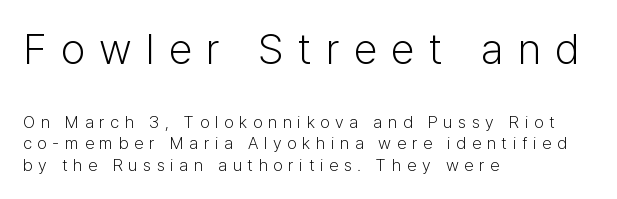
{"serif": "no", "italic": "no", "bold": "no", "weight": "light", "width": "normal", "stroke_contrast": "low", "x_height": "medium", "monospaced": "no", "underline": "no", "align": "left", "line_spacing": "normal", "line_spacing_ratio": 1.25, "letter_spacing": "wide", "letter_spacing_em": 0.33, "larger_block": "first", "size_ratio": 2.53, "glyph_px": 43}
